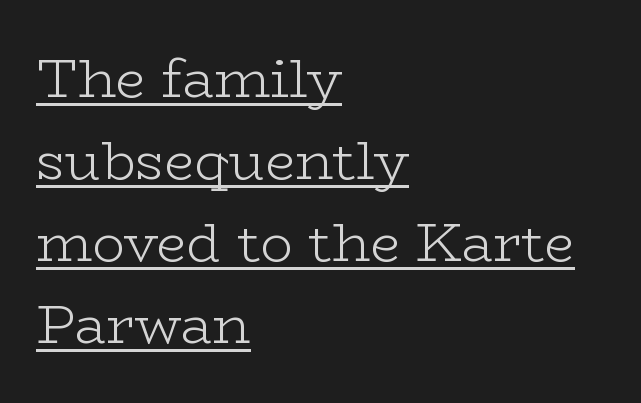
Q: Is the text bold? A: No.
Q: Is the text italic (slanted)? A: No, it is upright.
Q: Is the typeface a serif or a sans-serif typeface? A: Serif.
Q: Is the text underlined? A: Yes.
Q: How is the paragraph aligned? A: Left-aligned.
Q: Is the spacing between letters normal or unusually wide? A: Normal.
Q: Is the spacing between lines tight, normal or loose? A: Normal.
Q: Width (condensed, normal, or wide)? A: Wide.
Q: Stroke contrast? A: Low.
Q: x-height? A: Medium.
Q: Monospaced? A: No.
